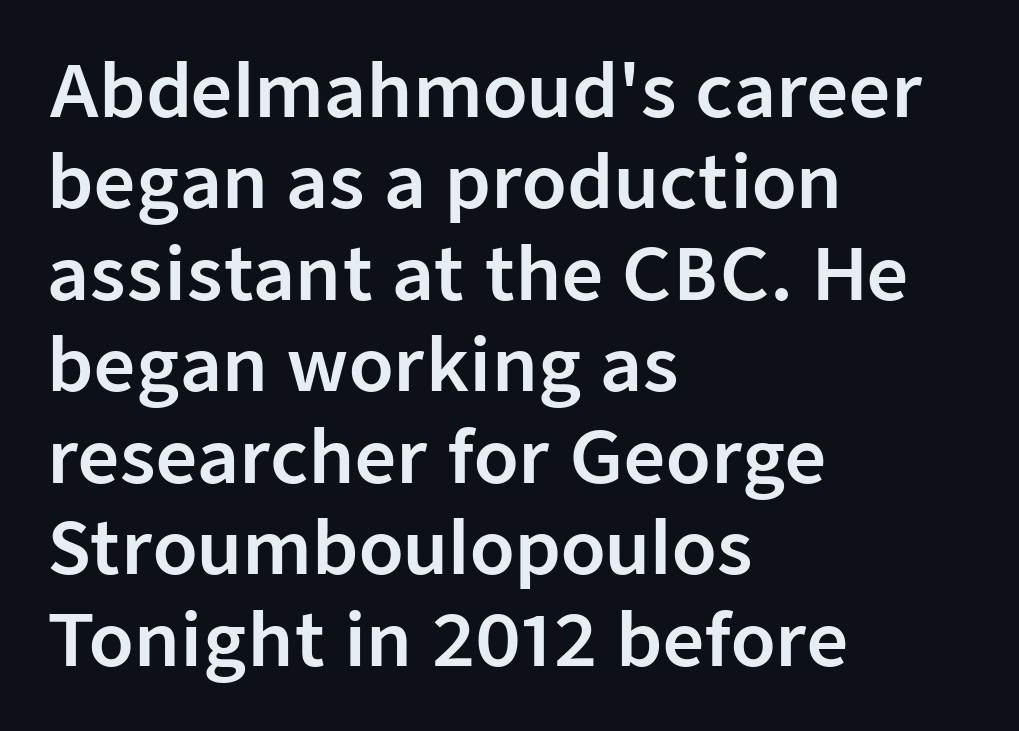
Q: Is the text italic (slanted)? A: No, it is upright.
Q: Is the typeface a serif or a sans-serif typeface? A: Sans-serif.
Q: Is the text underlined? A: No.
Q: How is the paragraph aligned? A: Left-aligned.
Q: Is the spacing between letters normal or unusually wide? A: Normal.
Q: Is the spacing between lines tight, normal or loose? A: Normal.
Q: Width (condensed, normal, or wide)? A: Normal.
Q: Stroke contrast? A: Low.
Q: x-height? A: Medium.
Q: Monospaced? A: No.
